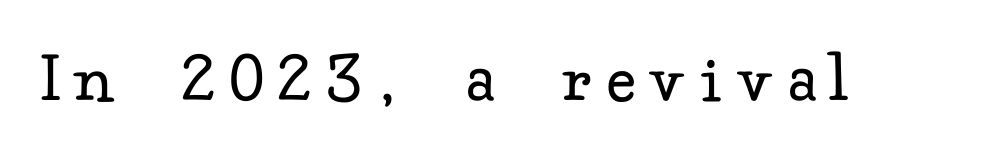
The image shows 74 px regular-weight serif type, upright; set unusually wide letter spacing (+0.23 em), not underlined; low stroke contrast and a small x-height.
